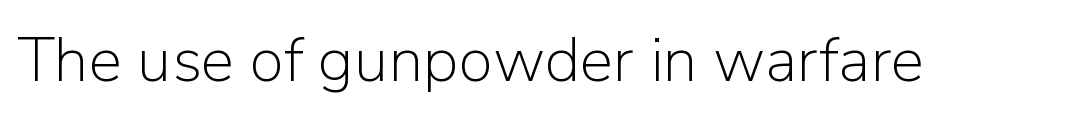
Q: Is the text bold? A: No.
Q: Is the text italic (slanted)? A: No, it is upright.
Q: Is the typeface a serif or a sans-serif typeface? A: Sans-serif.
Q: Is the text underlined? A: No.
Q: Is the spacing between letters normal or unusually wide? A: Normal.
Q: Width (condensed, normal, or wide)? A: Normal.
Q: Stroke contrast? A: Low.
Q: x-height? A: Medium.
Q: Monospaced? A: No.
